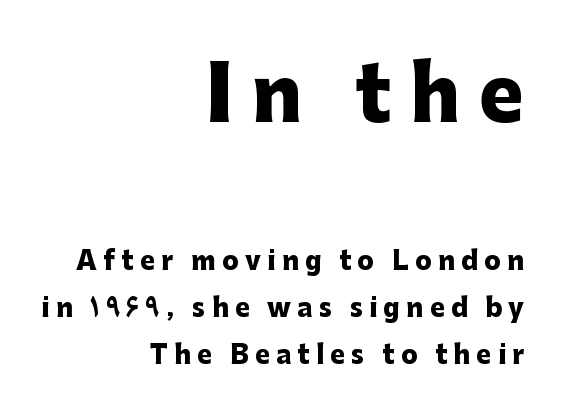
{"serif": "no", "italic": "no", "bold": "yes", "weight": "heavy", "width": "normal", "stroke_contrast": "low", "x_height": "medium", "monospaced": "no", "underline": "no", "align": "right", "line_spacing_ratio": 1.89, "letter_spacing": "wide", "letter_spacing_em": 0.25, "larger_block": "first", "size_ratio": 3.0, "glyph_px": 75}
